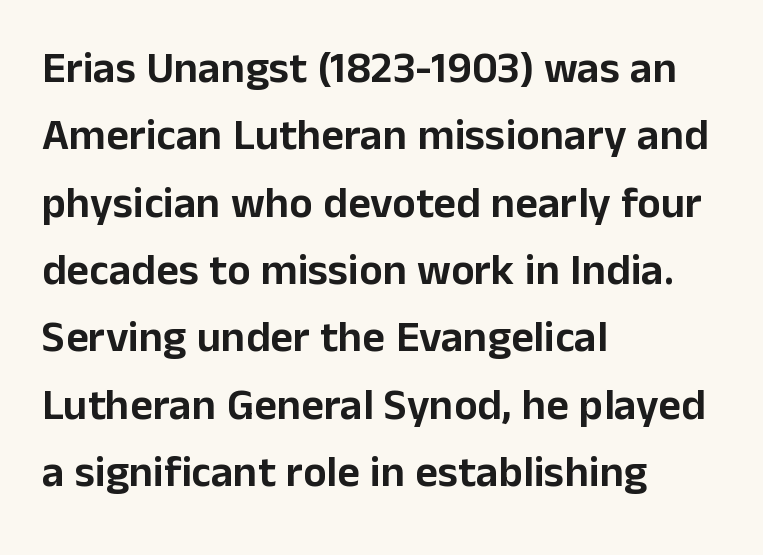
Q: Is the text italic (slanted)? A: No, it is upright.
Q: Is the typeface a serif or a sans-serif typeface? A: Sans-serif.
Q: Is the text underlined? A: No.
Q: How is the paragraph aligned? A: Left-aligned.
Q: Is the spacing between letters normal or unusually wide? A: Normal.
Q: Is the spacing between lines tight, normal or loose? A: Normal.
Q: Width (condensed, normal, or wide)? A: Normal.
Q: Stroke contrast? A: Low.
Q: x-height? A: Medium.
Q: Monospaced? A: No.
